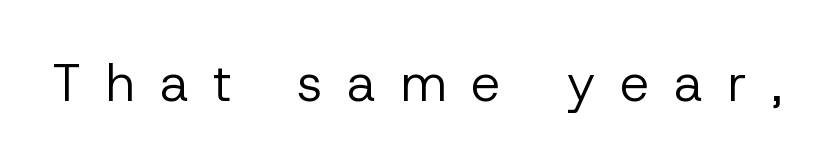
The image shows 52 px regular-weight sans-serif type, upright; set unusually wide letter spacing (+0.47 em), not underlined; low stroke contrast and a medium x-height.
